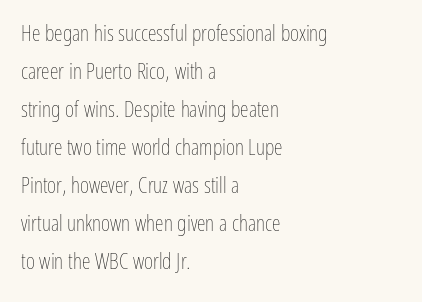
The area under the type is left untouched. Short note: letters normally spaced. Every row of glyphs begins at an identical x-position on the left. Rendered with straight, roman letterforms.
